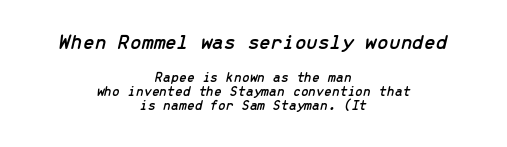
The passage shown is not underscored anywhere. Layout note: lines centered. The initial chunk of copy outweighs the following chunk in type size. Letter spacing: default. There's an unmistakable incline to the writing here. Baseline-to-baseline distance is barely more than the letter height.
